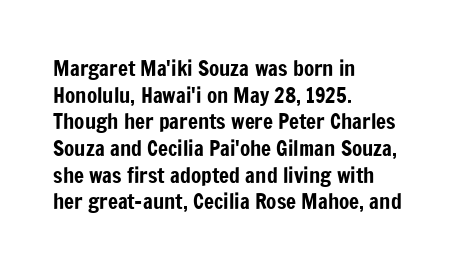
The image shows 21 px text type, upright; set left-aligned, normal line spacing (1.27x), normal letter spacing, not underlined.
